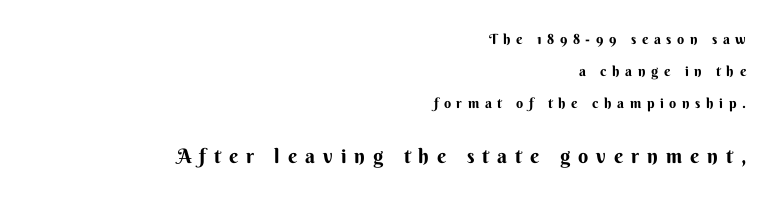
The image shows 20 px bold type, upright; set right-aligned, loose line spacing (2.3x), unusually wide letter spacing (+0.4 em), not underlined; the second (bottom) block is 1.43x larger.
